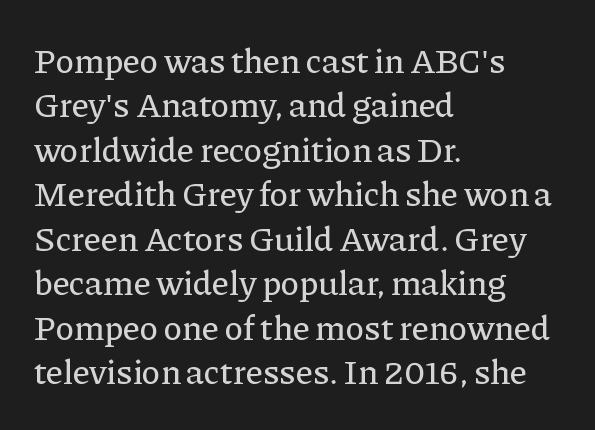
Q: Is the text italic (slanted)? A: No, it is upright.
Q: Is the typeface a serif or a sans-serif typeface? A: Serif.
Q: Is the text underlined? A: No.
Q: How is the paragraph aligned? A: Left-aligned.
Q: Is the spacing between letters normal or unusually wide? A: Normal.
Q: Is the spacing between lines tight, normal or loose? A: Normal.
Q: Width (condensed, normal, or wide)? A: Normal.
Q: Stroke contrast? A: Low.
Q: x-height? A: Medium.
Q: Monospaced? A: No.
